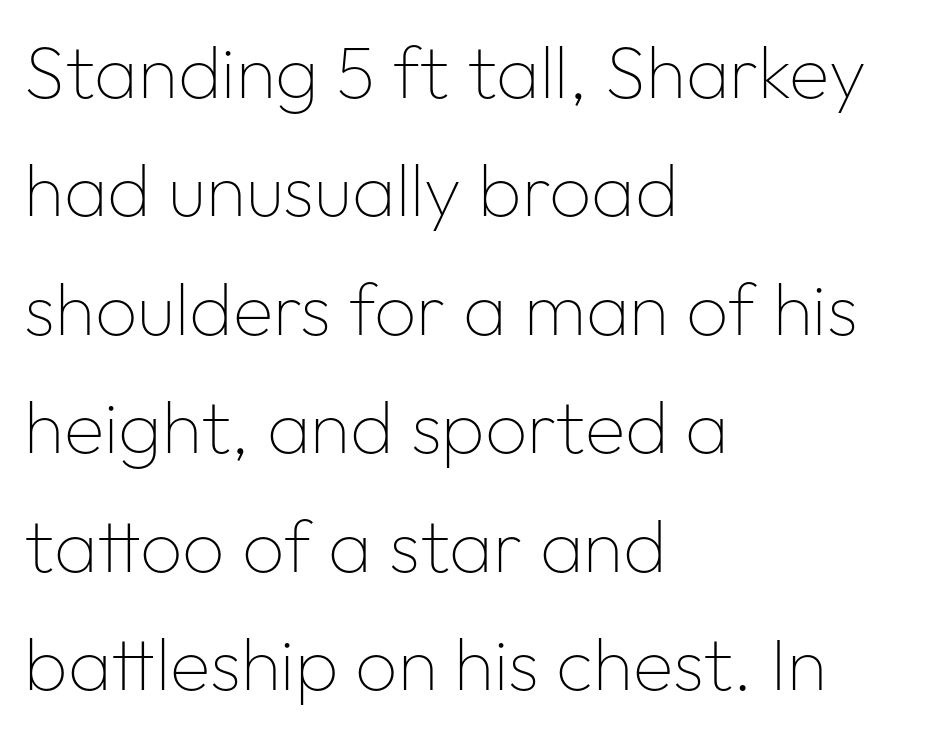
Q: Is the text bold? A: No.
Q: Is the text italic (slanted)? A: No, it is upright.
Q: Is the typeface a serif or a sans-serif typeface? A: Sans-serif.
Q: Is the text underlined? A: No.
Q: How is the paragraph aligned? A: Left-aligned.
Q: Is the spacing between letters normal or unusually wide? A: Normal.
Q: Is the spacing between lines tight, normal or loose? A: Normal.
Q: Width (condensed, normal, or wide)? A: Normal.
Q: Stroke contrast? A: Low.
Q: x-height? A: Medium.
Q: Monospaced? A: No.
